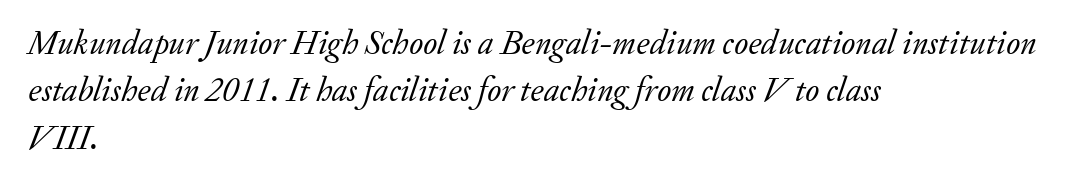
Q: Is the text bold? A: No.
Q: Is the text italic (slanted)? A: Yes, it leans right by about 20 degrees.
Q: Is the typeface a serif or a sans-serif typeface? A: Serif.
Q: Is the text underlined? A: No.
Q: How is the paragraph aligned? A: Left-aligned.
Q: Is the spacing between letters normal or unusually wide? A: Normal.
Q: Is the spacing between lines tight, normal or loose? A: Normal.
Q: Width (condensed, normal, or wide)? A: Normal.
Q: Stroke contrast? A: Low.
Q: x-height? A: Small.
Q: Monospaced? A: No.
